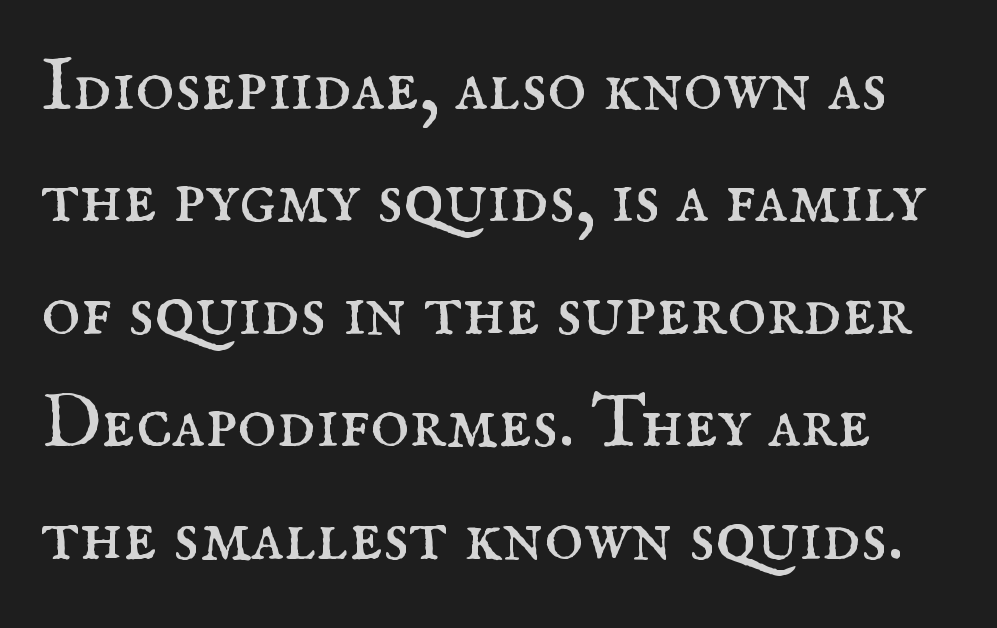
Q: Is the text bold? A: No.
Q: Is the text italic (slanted)? A: No, it is upright.
Q: Is the typeface a serif or a sans-serif typeface? A: Serif.
Q: Is the text underlined? A: No.
Q: Is the spacing between letters normal or unusually wide? A: Normal.
Q: Is the spacing between lines tight, normal or loose? A: Normal.
Q: Width (condensed, normal, or wide)? A: Normal.
Q: Stroke contrast? A: Medium.
Q: x-height? A: Small.
Q: Monospaced? A: No.
